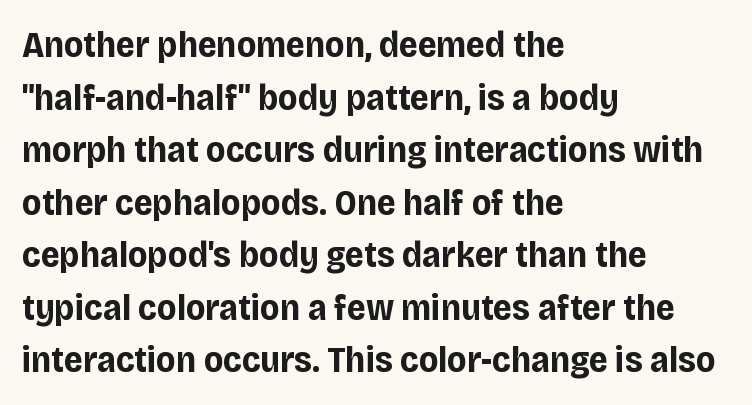
{"serif": "no", "italic": "no", "bold": "yes", "weight": "bold", "width": "normal", "stroke_contrast": "low", "x_height": "large", "monospaced": "no", "underline": "no", "align": "left", "line_spacing": "normal", "line_spacing_ratio": 1.42, "letter_spacing": "normal", "letter_spacing_em": 0.0, "glyph_px": 37}
